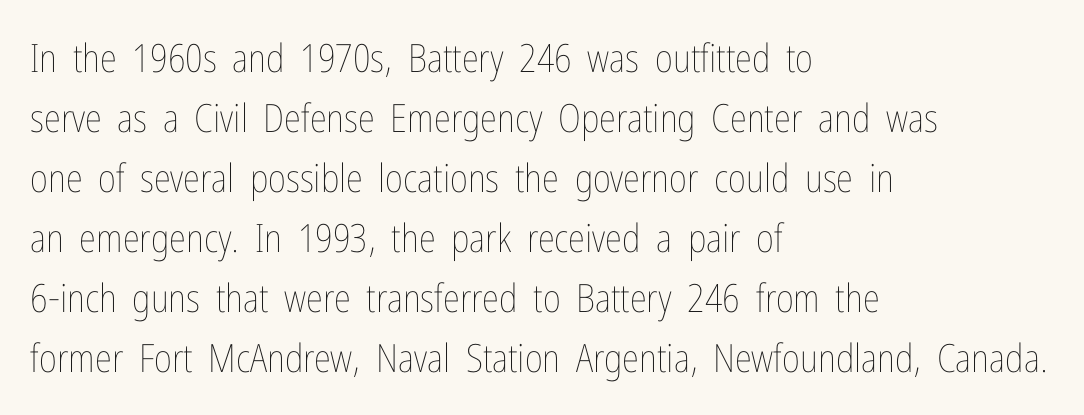
{"italic": "no", "bold": "no", "weight": "thin", "width": "condensed", "stroke_contrast": "low", "x_height": "medium", "monospaced": "no", "underline": "no", "align": "left", "line_spacing": "normal", "line_spacing_ratio": 1.54, "letter_spacing": "normal", "letter_spacing_em": 0.0, "glyph_px": 39}
